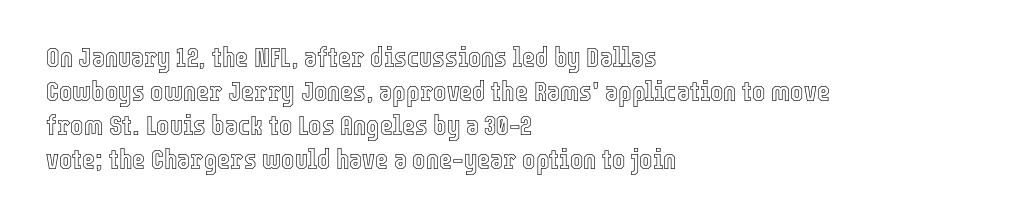
Q: Is the text italic (slanted)? A: No, it is upright.
Q: Is the text underlined? A: No.
Q: How is the paragraph aligned? A: Left-aligned.
Q: Is the spacing between letters normal or unusually wide? A: Normal.
Q: Width (condensed, normal, or wide)? A: Condensed.
Q: x-height? A: Medium.
Q: Monospaced? A: No.
